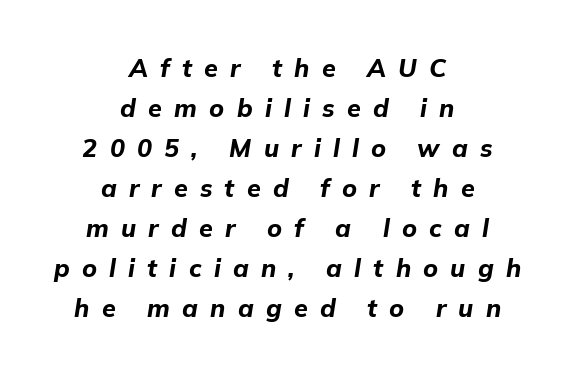
Does the copy run flush right? No — it is centered line by line. Tracking value appears strongly positive — letters spread wide. This sample keeps an unexceptional amount of space between lines. Check the space under the baseline: it is left empty.
